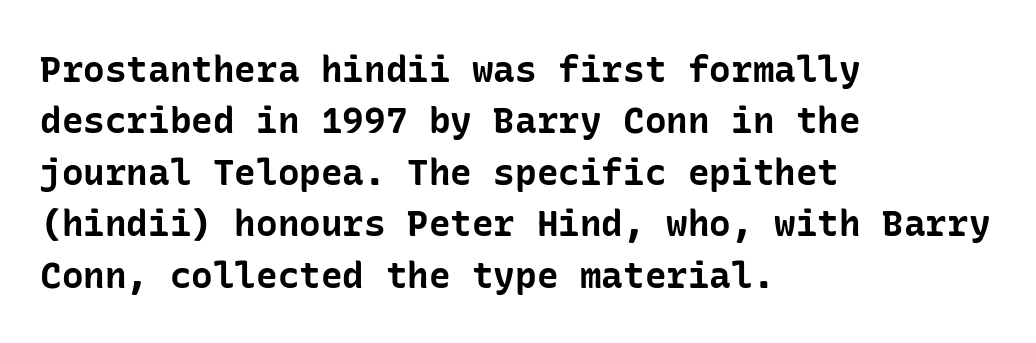
{"serif": "no", "italic": "no", "bold": "yes", "weight": "bold", "width": "normal", "stroke_contrast": "low", "x_height": "medium", "underline": "no", "align": "left", "line_spacing": "normal", "line_spacing_ratio": 1.43, "letter_spacing": "normal", "letter_spacing_em": 0.0, "glyph_px": 36}
